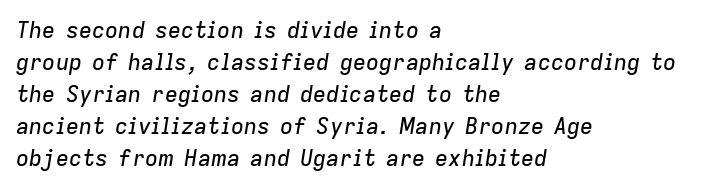
The image shows 22 px text type, italic (leaning right); set left-aligned, normal line spacing (1.46x), normal letter spacing, not underlined.
